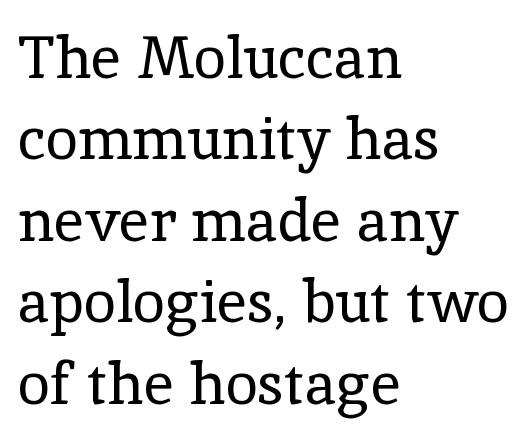
The image shows 59 px regular-weight serif type, upright; set left-aligned, normal line spacing (1.38x), normal letter spacing, not underlined; a medium x-height.
